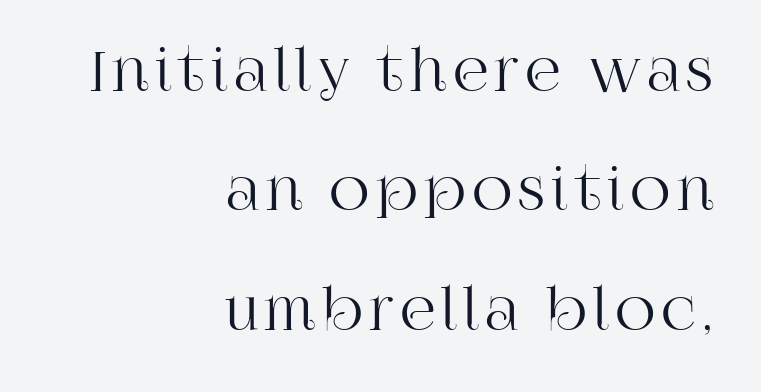
The image shows 56 px serif type, upright; set right-aligned, loose line spacing (2.13x), not underlined; high stroke contrast and a large x-height.
